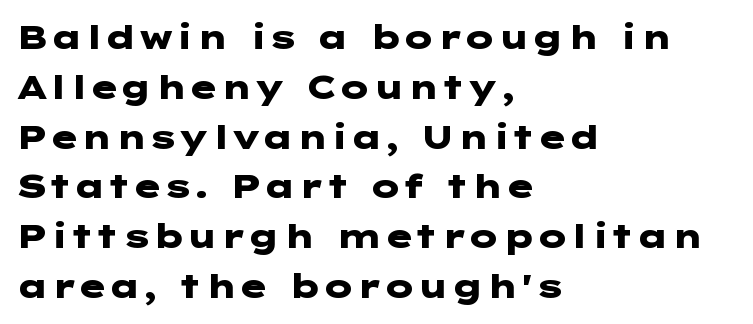
Inter-character spacing is left at the font's built-in metrics. Notice how descenders clear the ascenders below comfortably — that's standard leading. Is the type bold? Yes — the strokes are clearly thick and heavy. I'd call this a sans setting — the letters go barefoot. Underlining? Definitely not there. In terms of posture, this sample is upright.
